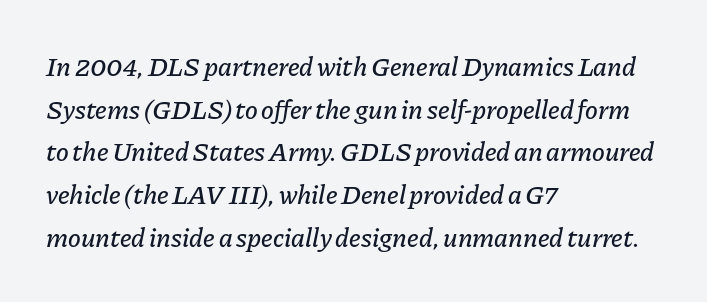
Q: Is the text italic (slanted)? A: Yes, it leans right by about 11 degrees.
Q: Is the text underlined? A: No.
Q: How is the paragraph aligned? A: Left-aligned.
Q: Is the spacing between letters normal or unusually wide? A: Normal.
Q: Is the spacing between lines tight, normal or loose? A: Normal.
